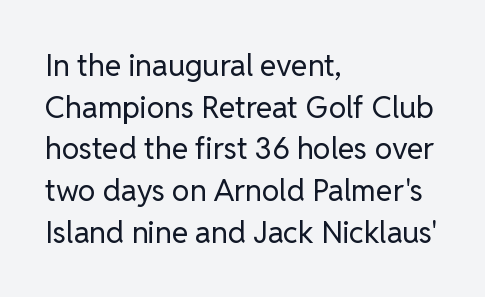
The image shows 30 px regular-weight sans-serif type, upright; set left-aligned, normal line spacing (1.39x), normal letter spacing, not underlined; low stroke contrast and a medium x-height.
